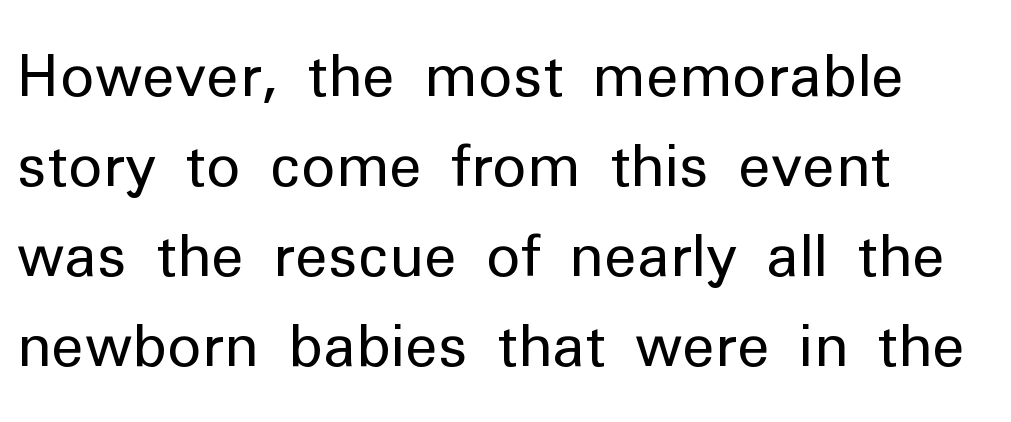
Q: Is the text bold? A: No.
Q: Is the text italic (slanted)? A: No, it is upright.
Q: Is the typeface a serif or a sans-serif typeface? A: Sans-serif.
Q: Is the text underlined? A: No.
Q: How is the paragraph aligned? A: Left-aligned.
Q: Is the spacing between letters normal or unusually wide? A: Normal.
Q: Is the spacing between lines tight, normal or loose? A: Normal.
Q: Width (condensed, normal, or wide)? A: Normal.
Q: Stroke contrast? A: Low.
Q: x-height? A: Medium.
Q: Monospaced? A: No.
